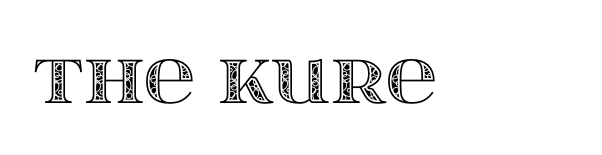
The image shows 71 px wide type, upright; set normal letter spacing, not underlined; a large x-height.
